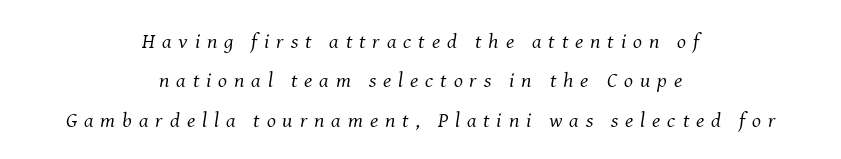
The image shows 21 px text type, italic (leaning right); set centered, line spacing 1.87x, unusually wide letter spacing (+0.33 em), not underlined.
